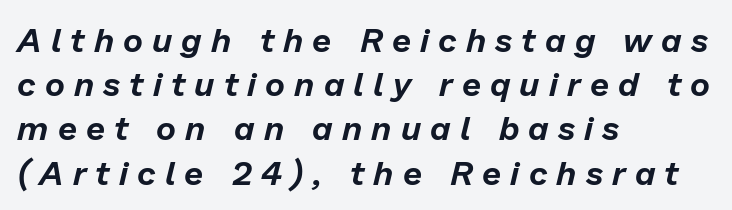
Only glyphs here, with clear space below each row. Tall strokes in this sample are angled rather than plumb. A typesetter would call this proportional, since set widths differ per character. The text block is weighted toward the left margin, trailing off unevenly rightward. Substantial extra tracking has been applied to these lines. Compared with typical paragraphs, the rows here are spaced about the same.
